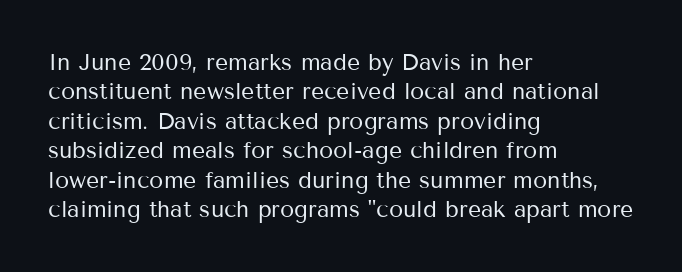
Q: Is the text bold? A: No.
Q: Is the text italic (slanted)? A: No, it is upright.
Q: Is the text underlined? A: No.
Q: How is the paragraph aligned? A: Left-aligned.
Q: Is the spacing between letters normal or unusually wide? A: Normal.
Q: Is the spacing between lines tight, normal or loose? A: Normal.
